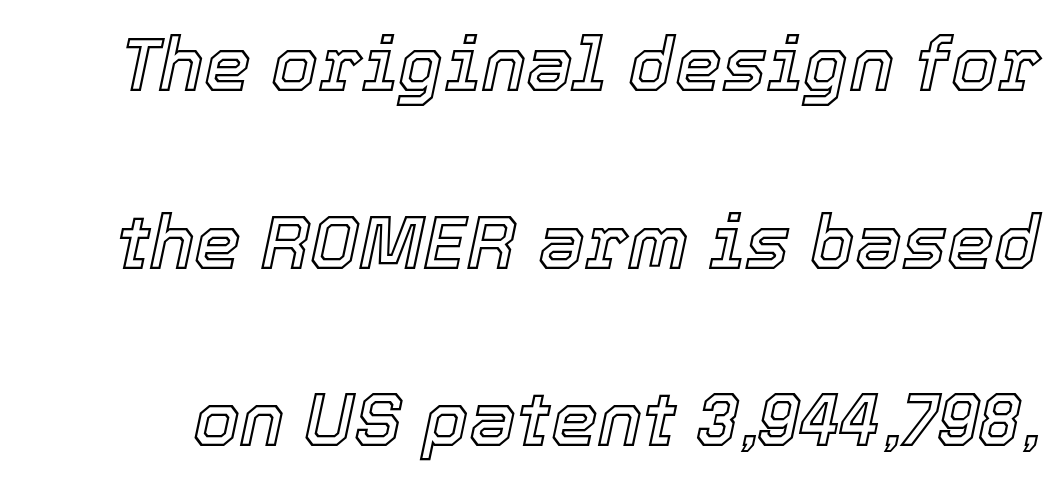
{"italic": "yes", "lean": "right", "slant_degrees": 12, "width": "normal", "x_height": "medium", "monospaced": "no", "underline": "no", "line_spacing": "loose", "line_spacing_ratio": 2.37, "letter_spacing": "normal", "letter_spacing_em": 0.0, "glyph_px": 75}
